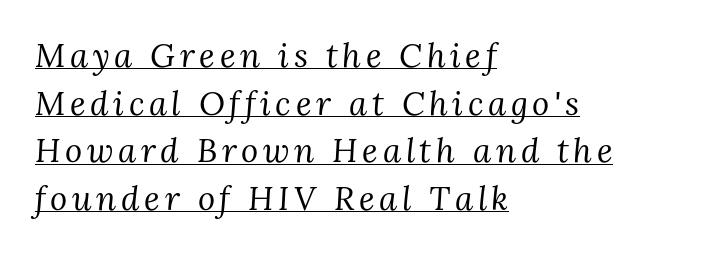
Quick note: italic. Notice how a bar underscores the lettering throughout. I'd call this a serif setting — the letters wear small feet. Bold? No — there's no thickening of the strokes. Think of a printed novel: that variable character pitch is what you see here. The space between consecutive lines is moderate.
